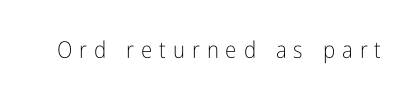
{"italic": "no", "bold": "no", "underline": "no", "letter_spacing": "wide", "letter_spacing_em": 0.3, "glyph_px": 23}
